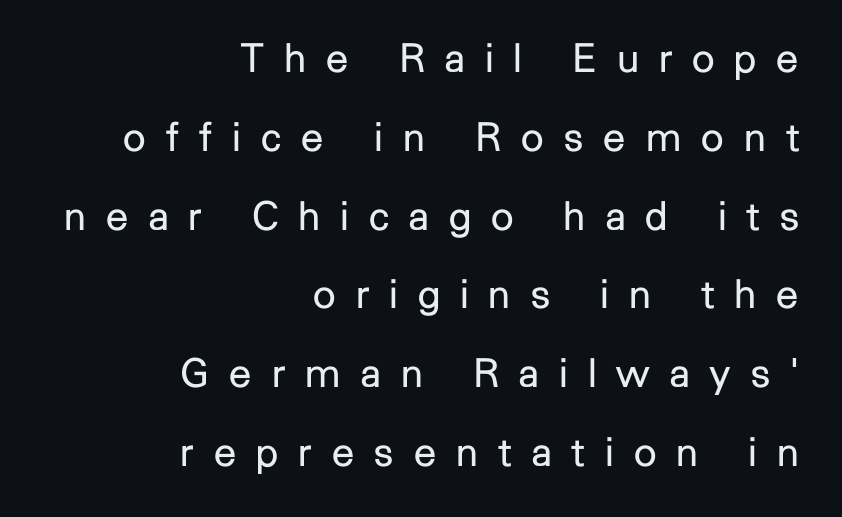
The image shows 40 px regular-weight sans-serif type, upright; set right-aligned, loose line spacing (1.97x), unusually wide letter spacing (+0.5 em), not underlined; low stroke contrast and a medium x-height.
